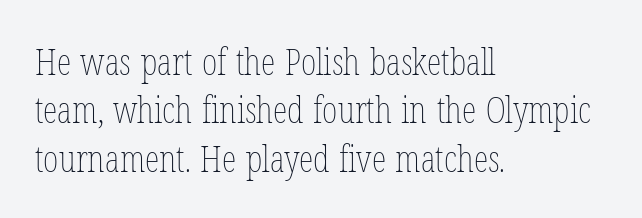
The image shows 37 px thin, condensed type, upright; set left-aligned, normal line spacing (1.31x), normal letter spacing, not underlined; low stroke contrast and a medium x-height.
